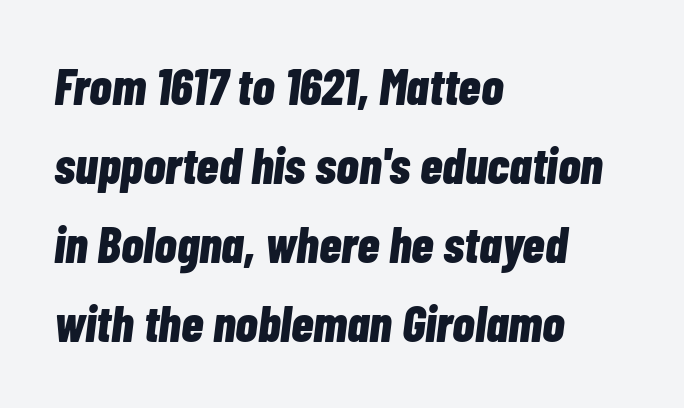
Compared with typical body copy, the letter spacing here is the same. The passage shown leans; its letterforms are oblique. Beneath every word, the page is bare. Vertical spacing — default. Spacing verdict: proportional, widths tailored to each character.
